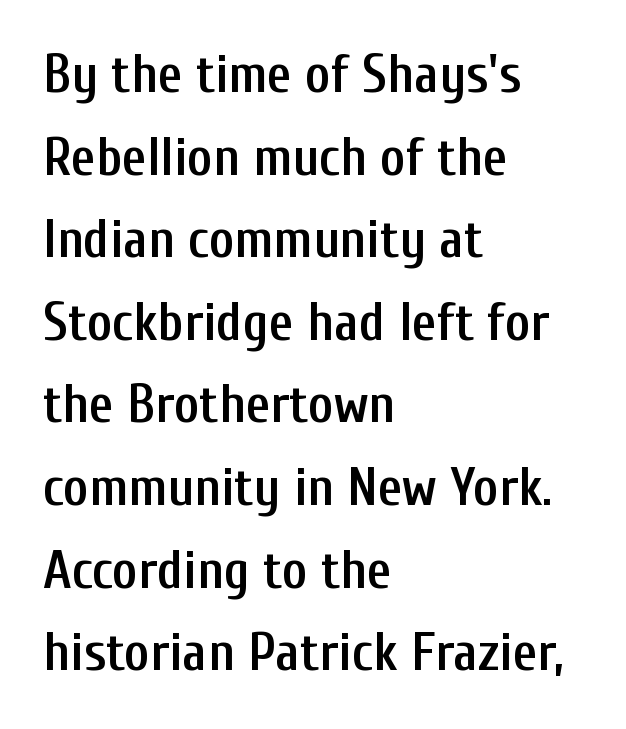
Words appear dense and cohesive because spacing is normal. Successive baselines arrive at the customary interval. Serif or sans? Sans — the stroke terminals are bare. Unlike italic type, these characters show no tilt at all. Looks like regular typesetting: each glyph gets only the width it needs. Quick note: underline off.
